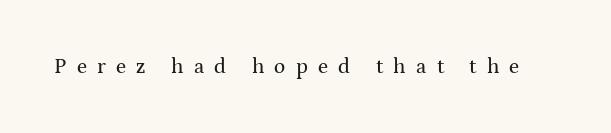
The image shows 21 px text type, upright; set unusually wide letter spacing (+0.49 em), not underlined.
